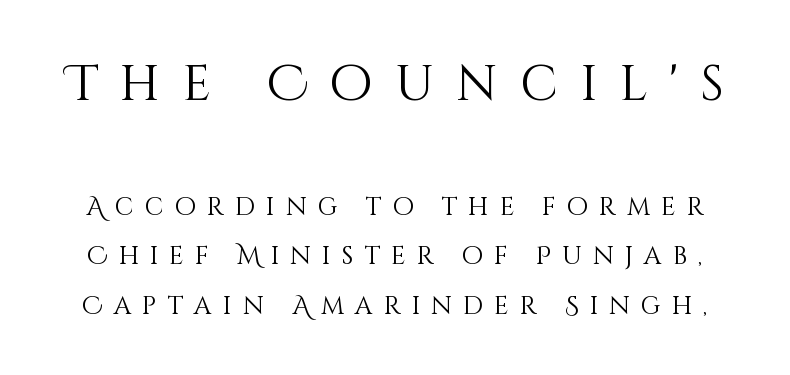
{"italic": "no", "bold": "no", "weight": "light", "width": "normal", "stroke_contrast": "medium", "x_height": "large", "monospaced": "no", "underline": "no", "line_spacing": "loose", "line_spacing_ratio": 1.98, "letter_spacing": "wide", "letter_spacing_em": 0.44, "larger_block": "first", "size_ratio": 2.0, "glyph_px": 50}
